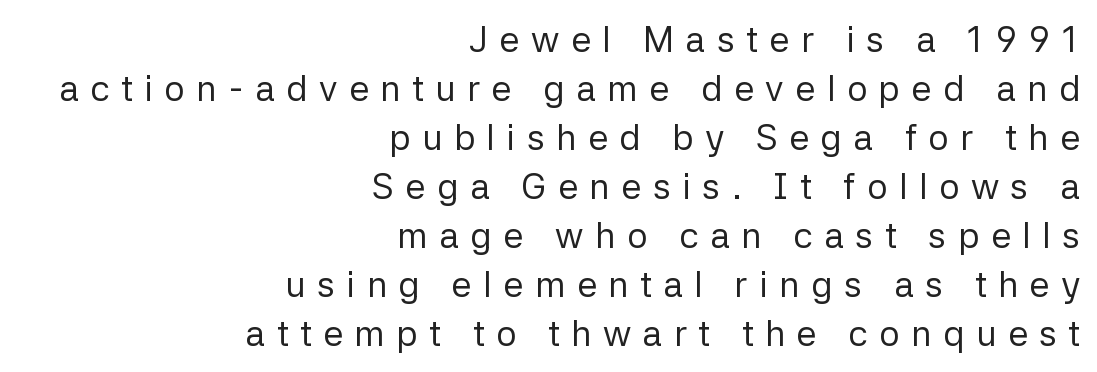
Q: Is the text bold? A: No.
Q: Is the text italic (slanted)? A: No, it is upright.
Q: Is the typeface a serif or a sans-serif typeface? A: Sans-serif.
Q: Is the text underlined? A: No.
Q: How is the paragraph aligned? A: Right-aligned.
Q: Is the spacing between letters normal or unusually wide? A: Unusually wide.
Q: Is the spacing between lines tight, normal or loose? A: Normal.
Q: Width (condensed, normal, or wide)? A: Normal.
Q: Stroke contrast? A: Low.
Q: x-height? A: Medium.
Q: Monospaced? A: No.
